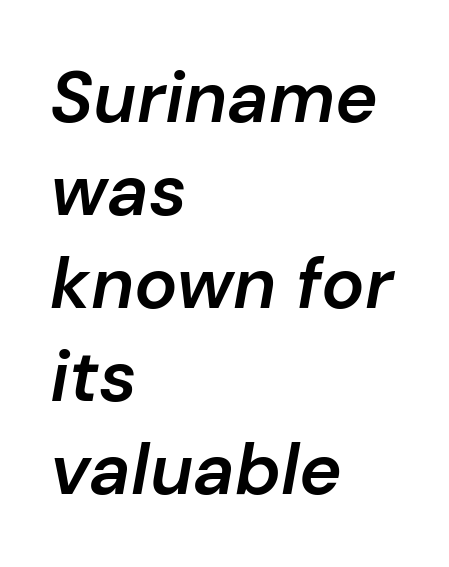
Short and long lines alike share a common starting point at left. The typography opts for an oblique posture over an upright one. A typesetter would call this leading conventional body-copy spacing. Decoration check: the copy has no underline.
